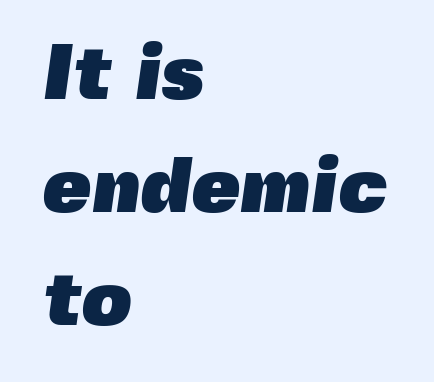
{"serif": "no", "bold": "yes", "weight": "heavy", "width": "normal", "x_height": "medium", "monospaced": "no", "underline": "no", "align": "left", "line_spacing": "normal", "line_spacing_ratio": 1.45, "letter_spacing": "normal", "letter_spacing_em": 0.0, "glyph_px": 78}
